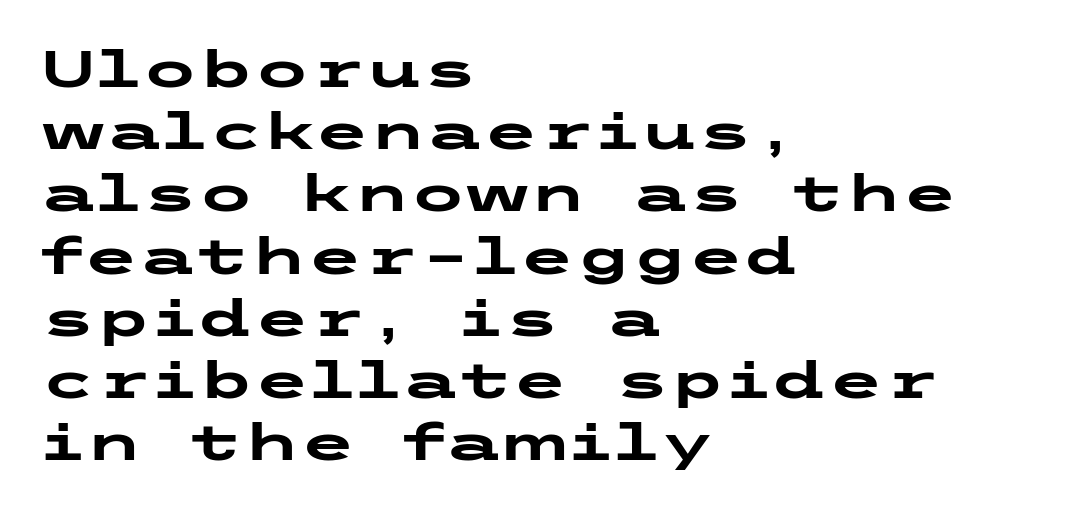
{"serif": "no", "italic": "no", "bold": "yes", "weight": "heavy", "width": "wide", "stroke_contrast": "low", "x_height": "medium", "underline": "no", "align": "left", "line_spacing_ratio": 1.22, "letter_spacing": "normal", "letter_spacing_em": 0.0, "glyph_px": 51}
